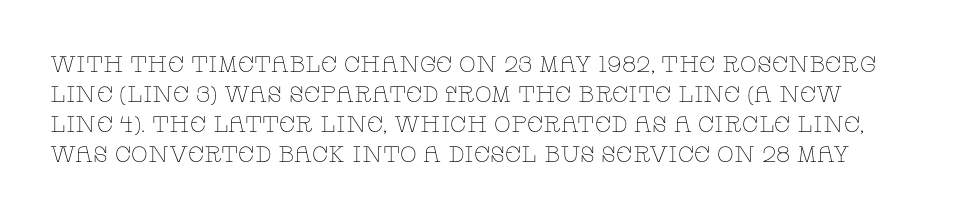
Check the space under the baseline: it is left empty. The gaps between neighbouring characters are ordinary and unremarkable. The passage shown stacks its lines at a standard gap. The font sits on the lighter half of the weight spectrum, regular included. Every character sits straight up, as roman type does.
